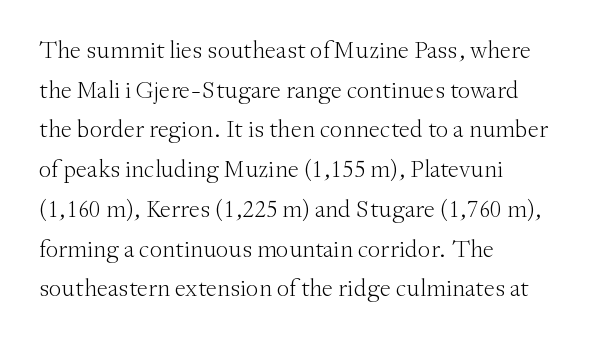
No italicization has been applied; the sample stays upright. Which margin do the lines hug? The left one — the right edge is uneven. Interline gaps are of average width in this sample. Descender tails drop into unmarked territory.
